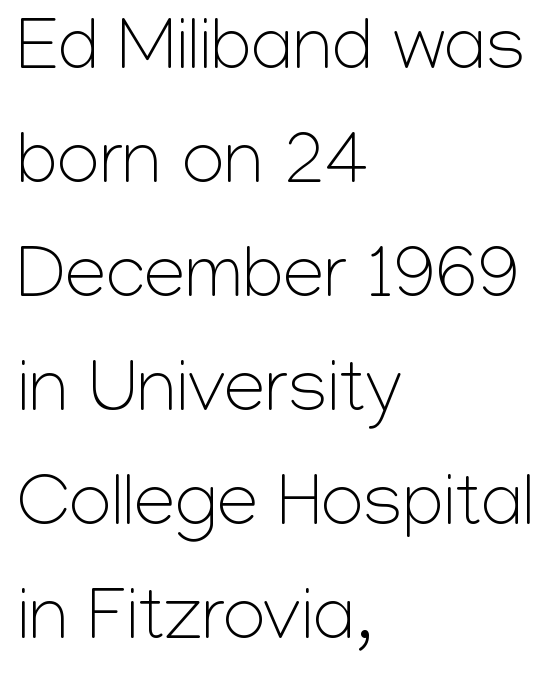
Honestly, there is no underline to notice here at all. A quiet, ordinary-to-light weight characterises the typeface. The face used here is rendered with its standard letterfit. Each letter keeps its own natural width here, so spacing adapts to shape.
